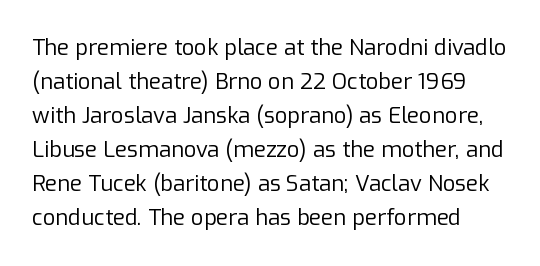
Q: Is the text bold? A: No.
Q: Is the text italic (slanted)? A: No, it is upright.
Q: Is the text underlined? A: No.
Q: Is the spacing between letters normal or unusually wide? A: Normal.
Q: Is the spacing between lines tight, normal or loose? A: Normal.
